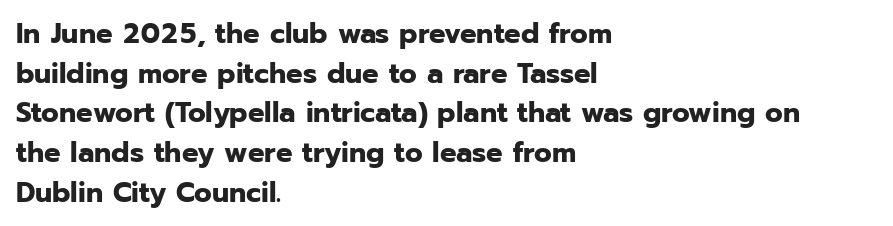
{"serif": "no", "italic": "no", "bold": "yes", "weight": "bold", "width": "normal", "stroke_contrast": "low", "x_height": "medium", "monospaced": "no", "underline": "no", "align": "left", "line_spacing": "normal", "line_spacing_ratio": 1.37, "letter_spacing": "normal", "letter_spacing_em": 0.0, "glyph_px": 29}
